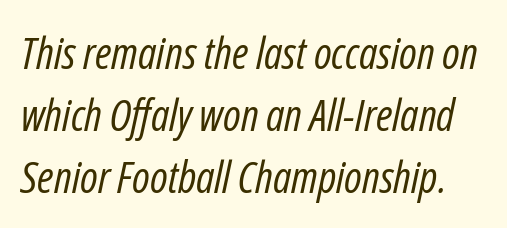
Q: Is the text bold? A: No.
Q: Is the text italic (slanted)? A: Yes, it leans right by about 12 degrees.
Q: Is the text underlined? A: No.
Q: Is the spacing between letters normal or unusually wide? A: Normal.
Q: Is the spacing between lines tight, normal or loose? A: Normal.
Q: Width (condensed, normal, or wide)? A: Condensed.
Q: Stroke contrast? A: Low.
Q: x-height? A: Medium.
Q: Monospaced? A: No.
